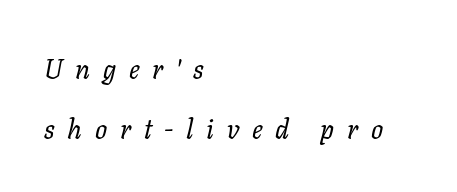
The image shows 27 px text type, italic (leaning right); set left-aligned, loose line spacing (2.22x), unusually wide letter spacing (+0.47 em), not underlined.
